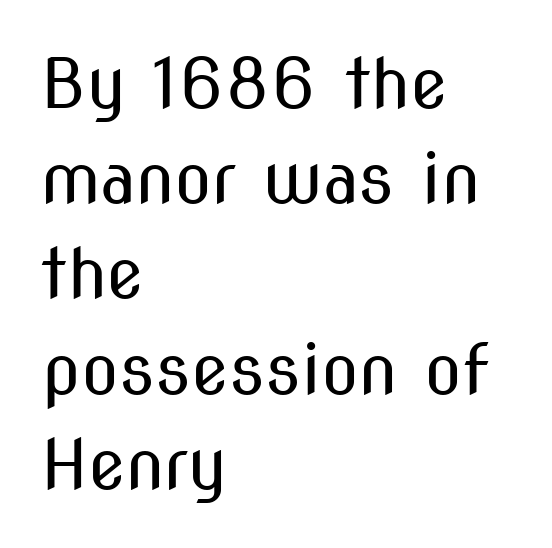
Q: Is the text bold? A: No.
Q: Is the text italic (slanted)? A: No, it is upright.
Q: Is the typeface a serif or a sans-serif typeface? A: Sans-serif.
Q: Is the text underlined? A: No.
Q: How is the paragraph aligned? A: Left-aligned.
Q: Is the spacing between letters normal or unusually wide? A: Normal.
Q: Is the spacing between lines tight, normal or loose? A: Normal.
Q: Width (condensed, normal, or wide)? A: Condensed.
Q: Stroke contrast? A: Medium.
Q: x-height? A: Medium.
Q: Monospaced? A: No.
